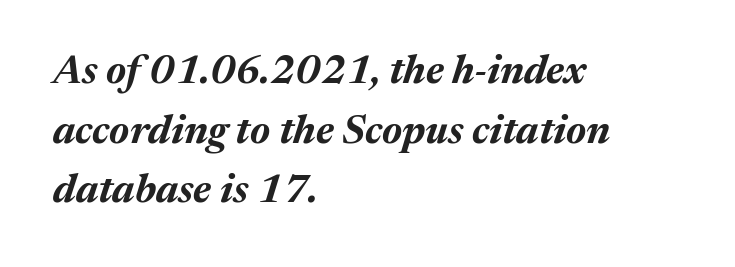
The image shows 40 px bold type, italic (leaning right); set left-aligned, normal line spacing (1.49x), normal letter spacing, not underlined; medium stroke contrast and a medium x-height.
